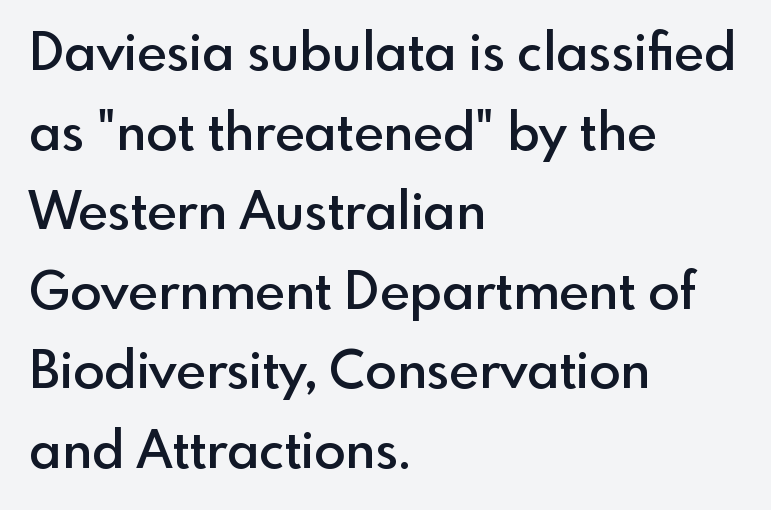
{"serif": "no", "italic": "no", "bold": "semi", "weight": "semibold", "width": "normal", "x_height": "small", "monospaced": "no", "underline": "no", "align": "left", "line_spacing": "normal", "line_spacing_ratio": 1.53, "letter_spacing": "normal", "letter_spacing_em": 0.0, "glyph_px": 52}
